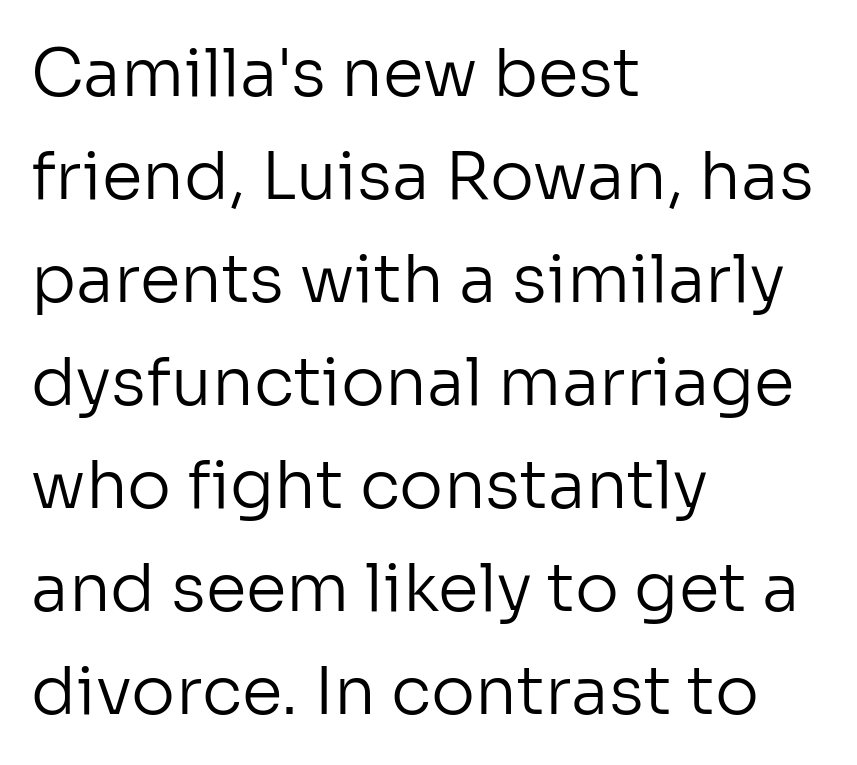
Stems and bowls with no extra thickness — not bold. This rendering leaves character spacing at its baseline value. This rendering features lettering with no underline. Unlike italic type, these characters show no tilt at all. The letters advance in unequal steps, a hallmark of proportional type. The font family rendered here belongs to the sans-serif group.
